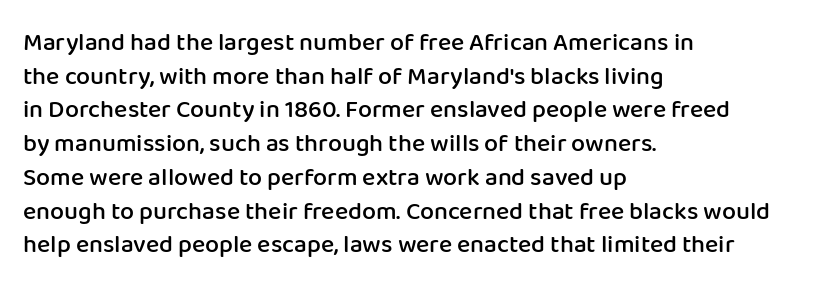
The image shows 25 px text type, upright; set left-aligned, normal line spacing (1.35x), normal letter spacing, not underlined.
